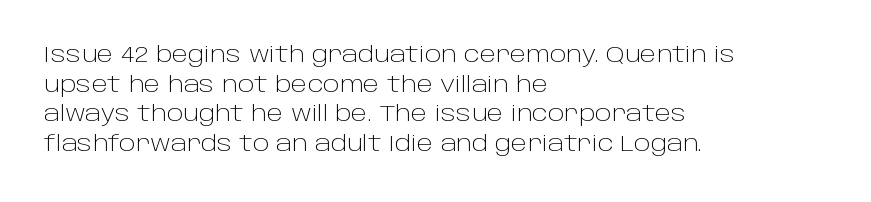
{"italic": "no", "bold": "no", "underline": "no", "align": "left", "line_spacing": "normal", "line_spacing_ratio": 1.35, "letter_spacing": "normal", "letter_spacing_em": 0.0, "glyph_px": 22}
